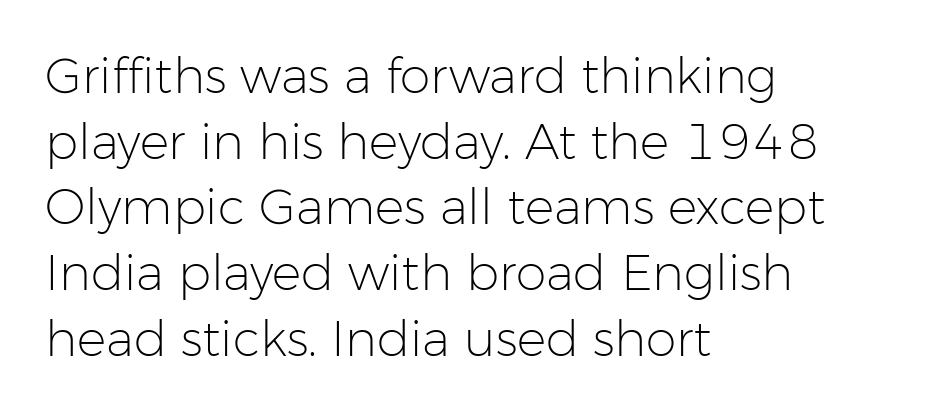
{"serif": "no", "italic": "no", "bold": "no", "weight": "light", "width": "normal", "stroke_contrast": "low", "x_height": "medium", "monospaced": "no", "underline": "no", "align": "left", "line_spacing": "normal", "line_spacing_ratio": 1.34, "letter_spacing": "normal", "letter_spacing_em": 0.0, "glyph_px": 49}
